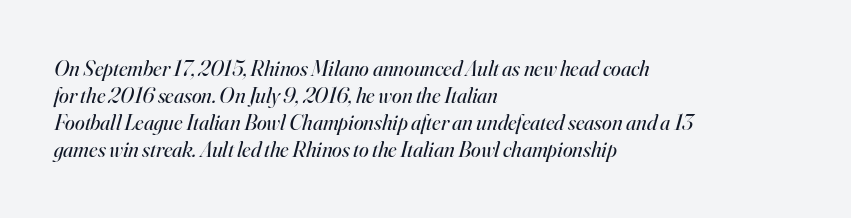
Q: Is the text bold? A: No.
Q: Is the text italic (slanted)? A: Yes, it leans right by about 16 degrees.
Q: Is the text underlined? A: No.
Q: How is the paragraph aligned? A: Left-aligned.
Q: Is the spacing between letters normal or unusually wide? A: Normal.
